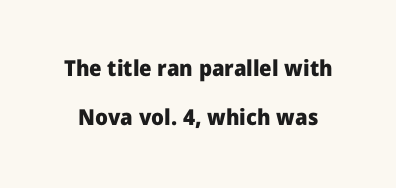
The image shows 22 px bold type, upright; set loose line spacing (2.24x), normal letter spacing, not underlined.
